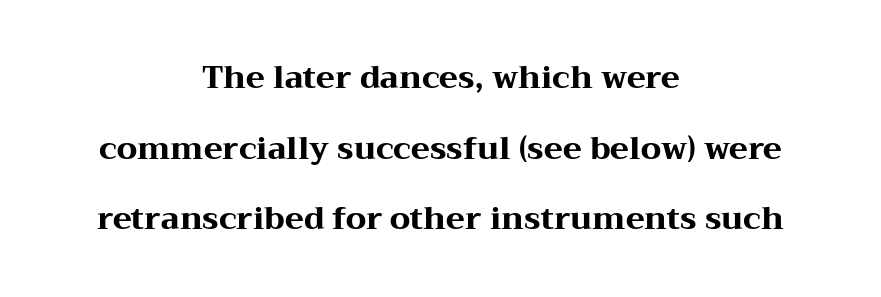
The image shows 31 px heavy, wide serif type, upright; set centered, loose line spacing (2.28x), normal letter spacing, not underlined; medium stroke contrast and a medium x-height.
